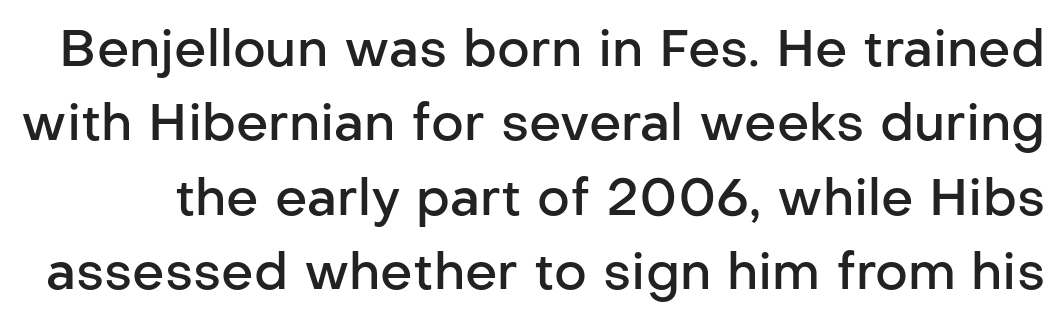
The image shows 51 px semibold sans-serif type, upright; set normal line spacing (1.46x), normal letter spacing, not underlined; low stroke contrast and a medium x-height.
